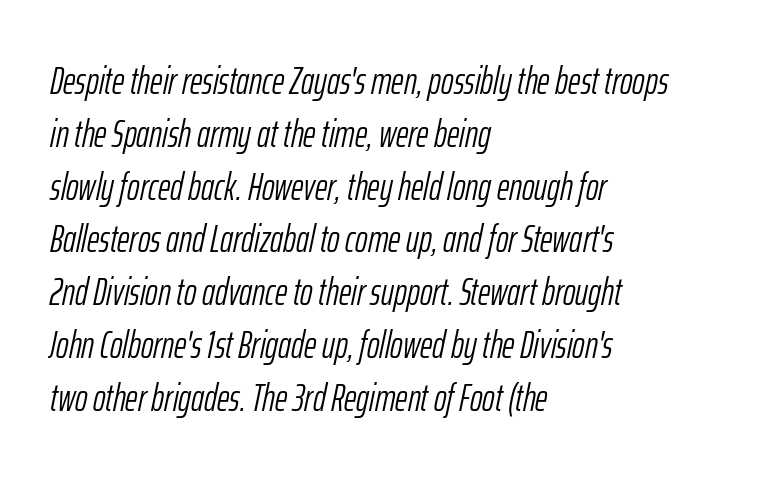
{"italic": "yes", "lean": "right", "slant_degrees": 12, "bold": "no", "weight": "light", "width": "condensed", "stroke_contrast": "low", "x_height": "medium", "monospaced": "no", "underline": "no", "align": "left", "line_spacing": "normal", "line_spacing_ratio": 1.39, "letter_spacing": "normal", "letter_spacing_em": 0.0, "glyph_px": 38}
